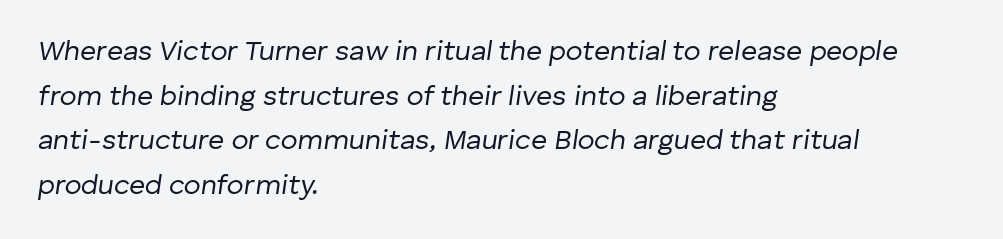
Q: Is the text bold? A: No.
Q: Is the text italic (slanted)? A: Yes, it leans right by about 8 degrees.
Q: Is the text underlined? A: No.
Q: How is the paragraph aligned? A: Left-aligned.
Q: Is the spacing between letters normal or unusually wide? A: Normal.
Q: Is the spacing between lines tight, normal or loose? A: Normal.
Q: Width (condensed, normal, or wide)? A: Normal.
Q: Stroke contrast? A: Low.
Q: x-height? A: Medium.
Q: Monospaced? A: No.
